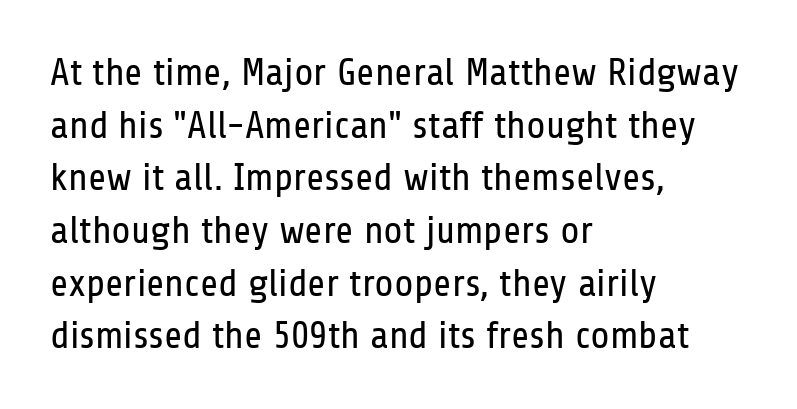
The designer left line spacing at the default. The passage shown has conventional tracking throughout. Every character sits straight up, as roman type does. On a weight scale, this lands at 450 or below.
